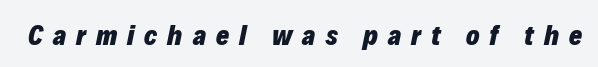
The strip under each line holds only bare page. Spacing between characters has been opened up far beyond the box default. Varying glyph widths throughout — classic text-font behaviour. What weight is shown? A full bold with thick strokes. Designer's note — italics engaged.
